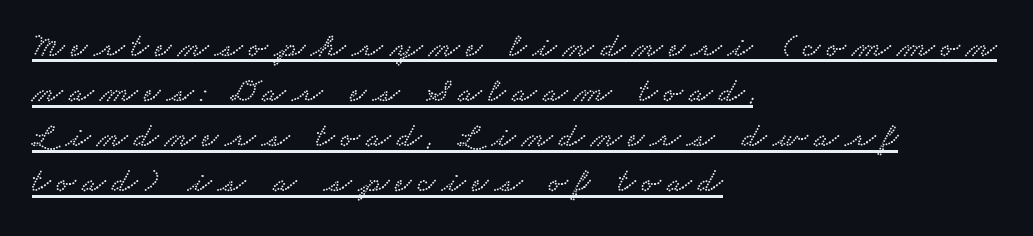
The lines are quadded left. Rows of type keep a routine distance in the vertical direction. This sample has the flowing, uneven cadence of proportional lettering. The glyphs in this specimen are seriffed.
